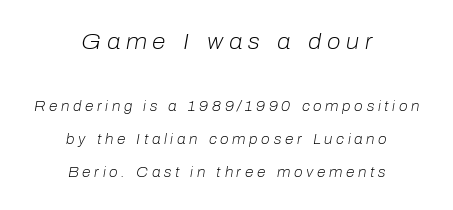
The specimen reads as italic at a glance. Weight: regular or lighter. The horizontal fit of the characters is loose and conspicuously gappy. Caption: upper text group enlarged, lower text group reduced. The passage shown is not underscored anywhere.
